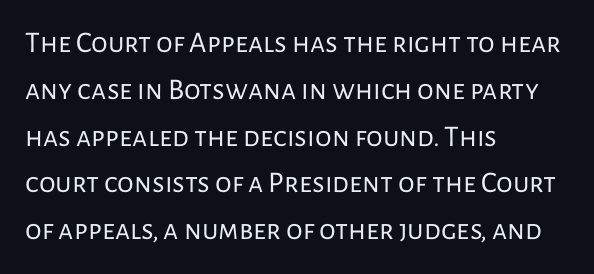
Q: Is the text bold? A: No.
Q: Is the text italic (slanted)? A: No, it is upright.
Q: Is the typeface a serif or a sans-serif typeface? A: Sans-serif.
Q: Is the text underlined? A: No.
Q: How is the paragraph aligned? A: Left-aligned.
Q: Is the spacing between letters normal or unusually wide? A: Normal.
Q: Is the spacing between lines tight, normal or loose? A: Normal.
Q: Width (condensed, normal, or wide)? A: Normal.
Q: Stroke contrast? A: Low.
Q: x-height? A: Medium.
Q: Monospaced? A: No.
